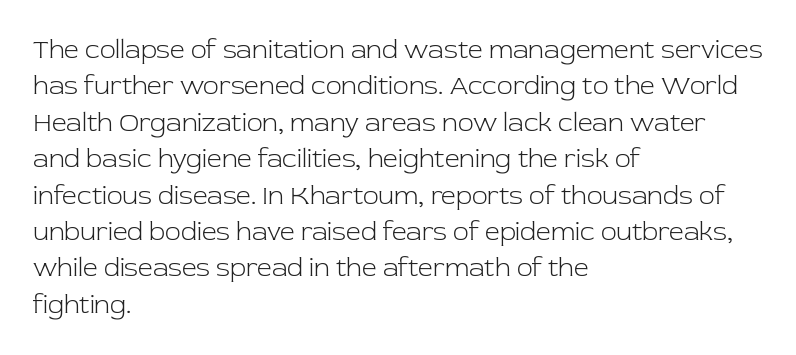
Short and long lines alike share a common starting point at left. The typeface has the unassuming heft of standard copy or less. Is the letter spacing exaggerated? No — it looks like the ordinary default. Has an underline been added? It has not. Posture: vertical.
